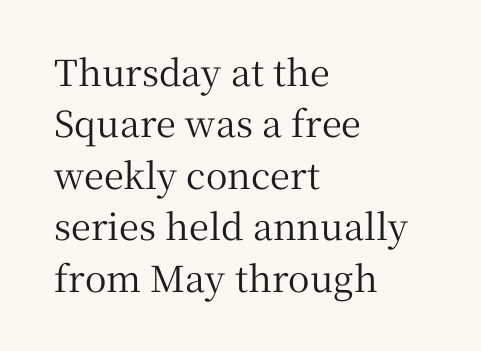
{"serif": "yes", "italic": "no", "width": "normal", "stroke_contrast": "medium", "x_height": "medium", "monospaced": "no", "underline": "no", "align": "left", "line_spacing": "normal", "line_spacing_ratio": 1.43, "letter_spacing": "normal", "letter_spacing_em": 0.0, "glyph_px": 36}
